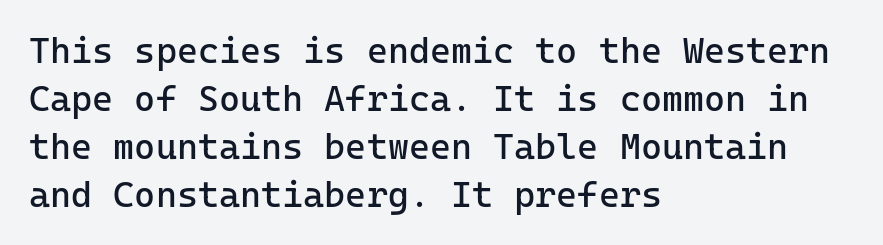
The letters carry no serifs — their stems end cleanly without finishing strokes. The type is set solid horizontally, with unmodified tracking. The zone under the glyphs is completely vacant. Looks like terminal output: every glyph gets an equal slot. Layout note: lines flush left.
